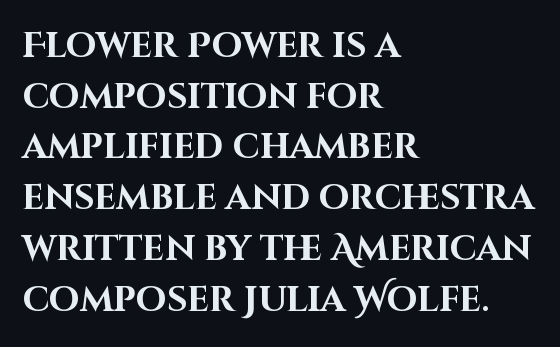
{"serif": "no", "italic": "no", "bold": "yes", "weight": "bold", "width": "normal", "stroke_contrast": "high", "x_height": "large", "monospaced": "no", "underline": "no", "align": "left", "line_spacing": "normal", "line_spacing_ratio": 1.45, "letter_spacing": "normal", "letter_spacing_em": 0.0, "glyph_px": 35}
